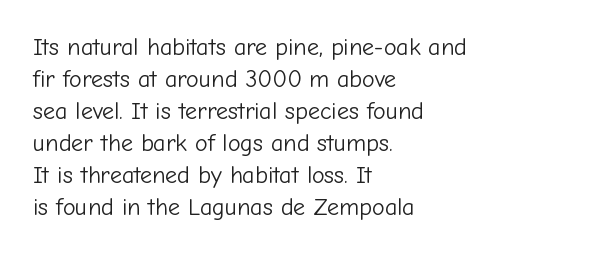
{"italic": "no", "bold": "no", "underline": "no", "align": "left", "line_spacing": "normal", "line_spacing_ratio": 1.33, "letter_spacing": "normal", "letter_spacing_em": 0.0, "glyph_px": 24}
